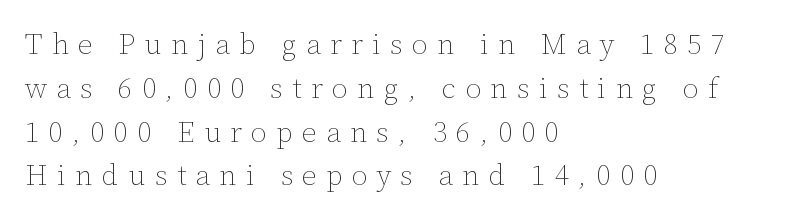
Q: Is the text bold? A: No.
Q: Is the text italic (slanted)? A: No, it is upright.
Q: Is the text underlined? A: No.
Q: How is the paragraph aligned? A: Left-aligned.
Q: Is the spacing between letters normal or unusually wide? A: Unusually wide.
Q: Is the spacing between lines tight, normal or loose? A: Normal.
Q: Width (condensed, normal, or wide)? A: Normal.
Q: Stroke contrast? A: Low.
Q: x-height? A: Medium.
Q: Monospaced? A: No.
